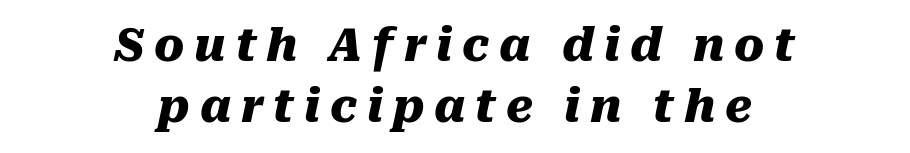
Q: Is the text bold? A: Yes.
Q: Is the text italic (slanted)? A: Yes, it leans right by about 10 degrees.
Q: Is the text underlined? A: No.
Q: How is the paragraph aligned? A: Centered.
Q: Is the spacing between letters normal or unusually wide? A: Unusually wide.
Q: Is the spacing between lines tight, normal or loose? A: Normal.
Q: Width (condensed, normal, or wide)? A: Normal.
Q: Stroke contrast? A: Medium.
Q: x-height? A: Medium.
Q: Monospaced? A: No.
